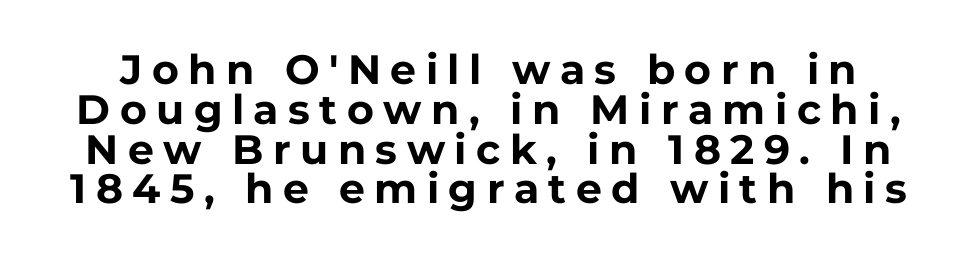
The image shows 41 px bold sans-serif type, upright; set tight line spacing (0.97x), unusually wide letter spacing (+0.23 em), not underlined; low stroke contrast and a medium x-height.
